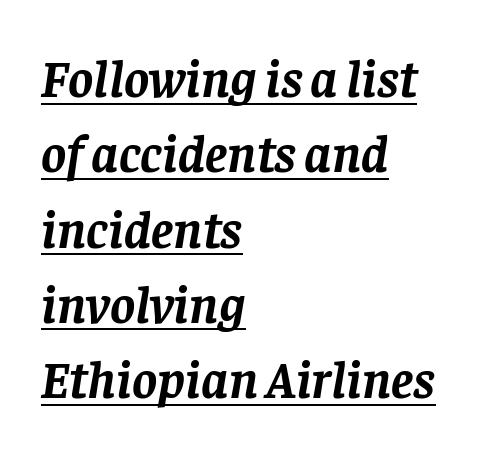
The image shows 53 px semibold serif type, italic (leaning right); set left-aligned, normal line spacing (1.42x), normal letter spacing, underlined; low stroke contrast and a large x-height.
